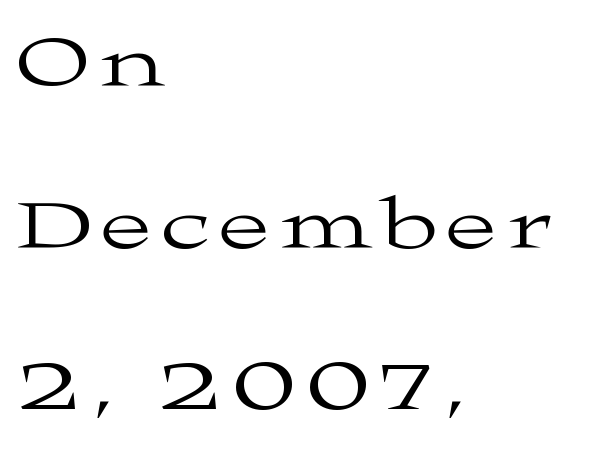
These lines are composed in type with serifs. Each letter keeps its own natural width here, so spacing adapts to shape. Check under the words: just untouched page. Where is the straight margin? On the left. Weight: regular or lighter. It's the straight-up-and-down kind of type.
